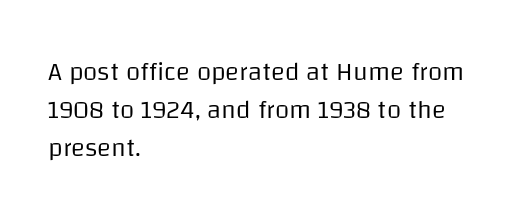
Q: Is the text bold? A: No.
Q: Is the text italic (slanted)? A: No, it is upright.
Q: Is the text underlined? A: No.
Q: How is the paragraph aligned? A: Left-aligned.
Q: Is the spacing between letters normal or unusually wide? A: Normal.
Q: Is the spacing between lines tight, normal or loose? A: Normal.
